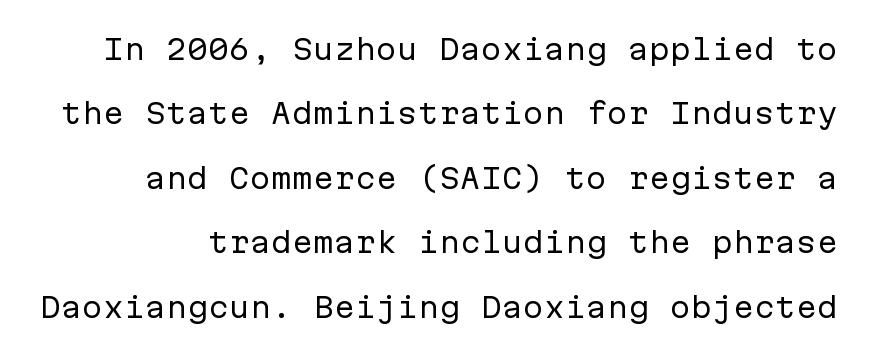
Q: Is the text bold? A: No.
Q: Is the text italic (slanted)? A: No, it is upright.
Q: Is the typeface a serif or a sans-serif typeface? A: Sans-serif.
Q: Is the text underlined? A: No.
Q: Is the spacing between letters normal or unusually wide? A: Normal.
Q: Is the spacing between lines tight, normal or loose? A: Loose.
Q: Width (condensed, normal, or wide)? A: Normal.
Q: Stroke contrast? A: Low.
Q: x-height? A: Medium.
Q: Monospaced? A: Yes.
